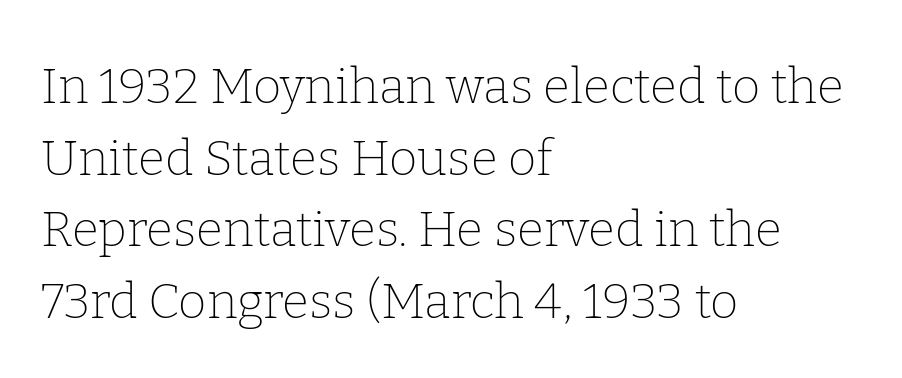
{"serif": "yes", "italic": "no", "bold": "no", "weight": "thin", "width": "normal", "stroke_contrast": "low", "x_height": "medium", "monospaced": "no", "underline": "no", "align": "left", "line_spacing": "normal", "line_spacing_ratio": 1.46, "letter_spacing": "normal", "letter_spacing_em": 0.0, "glyph_px": 49}
